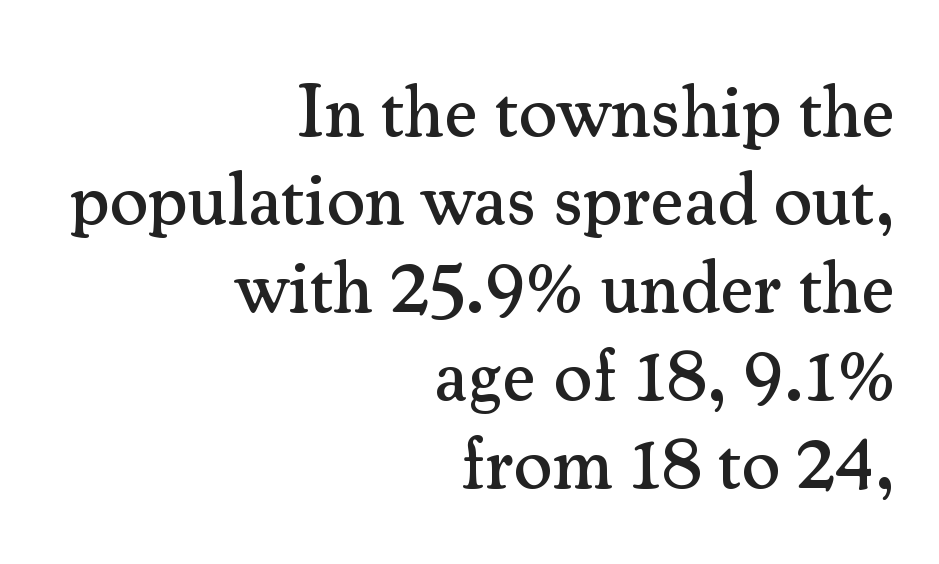
Q: Is the text italic (slanted)? A: No, it is upright.
Q: Is the typeface a serif or a sans-serif typeface? A: Serif.
Q: Is the text underlined? A: No.
Q: How is the paragraph aligned? A: Right-aligned.
Q: Is the spacing between letters normal or unusually wide? A: Normal.
Q: Width (condensed, normal, or wide)? A: Normal.
Q: Stroke contrast? A: Medium.
Q: x-height? A: Small.
Q: Monospaced? A: No.
